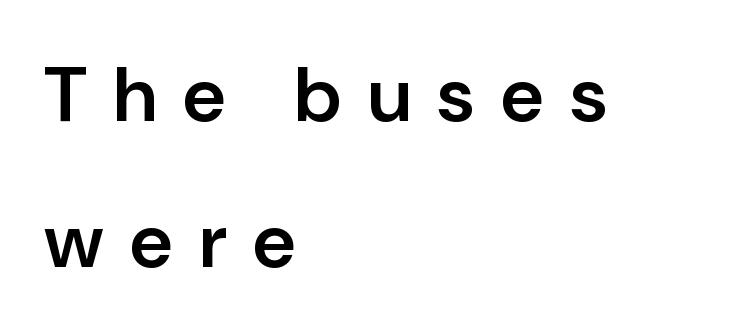
The image shows 77 px semibold sans-serif type, upright; set left-aligned, line spacing 1.89x, unusually wide letter spacing (+0.34 em), not underlined; low stroke contrast and a medium x-height.
